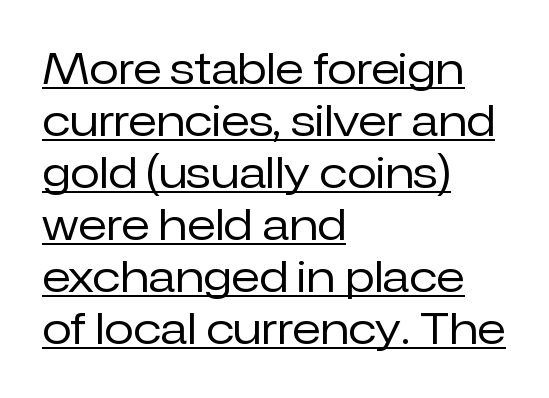
The strokes are not fattened; the text isn't bold. Looks like regular typesetting: each glyph gets only the width it needs. No extra tracking has been applied to these lines. The lines are quadded left.
